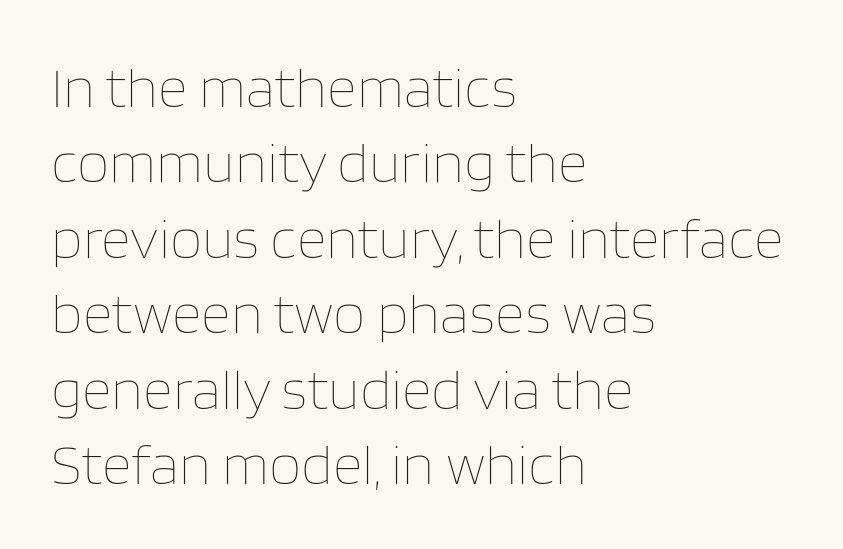
Q: Is the text bold? A: No.
Q: Is the text italic (slanted)? A: No, it is upright.
Q: Is the text underlined? A: No.
Q: How is the paragraph aligned? A: Left-aligned.
Q: Is the spacing between letters normal or unusually wide? A: Normal.
Q: Is the spacing between lines tight, normal or loose? A: Normal.
Q: Width (condensed, normal, or wide)? A: Normal.
Q: Stroke contrast? A: Low.
Q: x-height? A: Large.
Q: Monospaced? A: No.
